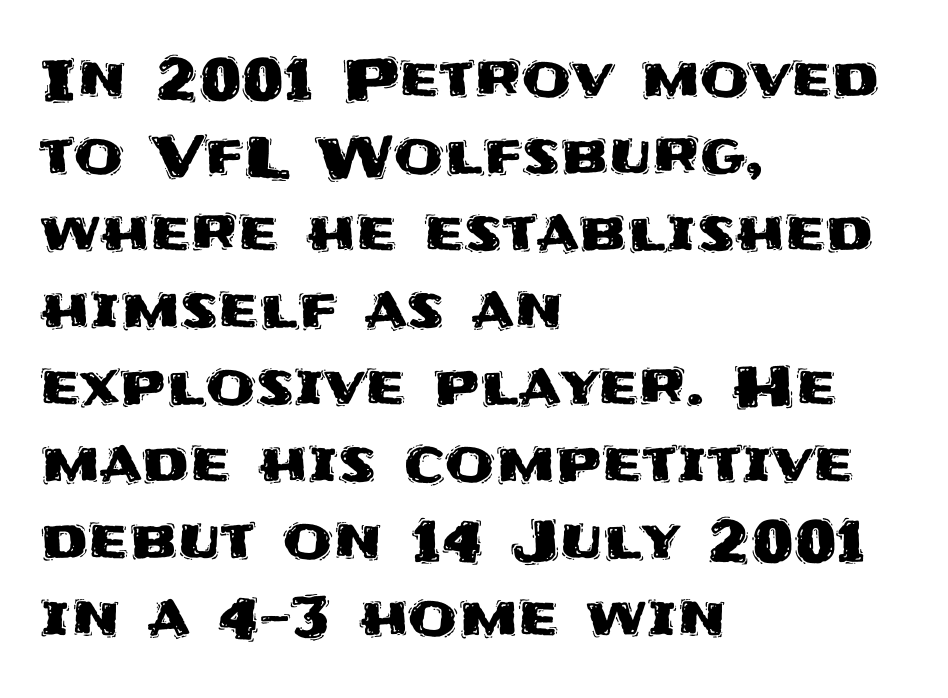
Q: Is the text italic (slanted)? A: No, it is upright.
Q: Is the typeface a serif or a sans-serif typeface? A: Sans-serif.
Q: Is the text underlined? A: No.
Q: How is the paragraph aligned? A: Left-aligned.
Q: Is the spacing between letters normal or unusually wide? A: Normal.
Q: Is the spacing between lines tight, normal or loose? A: Normal.
Q: Width (condensed, normal, or wide)? A: Normal.
Q: Stroke contrast? A: Medium.
Q: x-height? A: Large.
Q: Monospaced? A: No.
